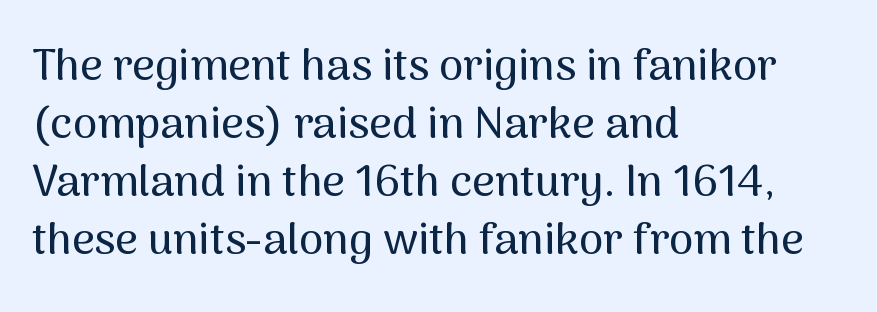
The image shows 44 px sans-serif type, upright; set left-aligned, normal line spacing (1.32x), normal letter spacing, not underlined; medium stroke contrast and a medium x-height.
